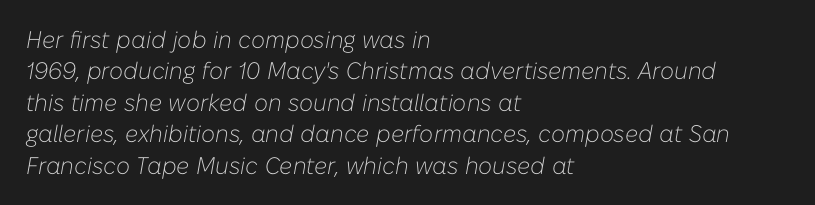
{"italic": "yes", "lean": "right", "slant_degrees": 10, "bold": "no", "underline": "no", "align": "left", "line_spacing": "normal", "line_spacing_ratio": 1.31, "letter_spacing": "normal", "letter_spacing_em": 0.0, "glyph_px": 24}
